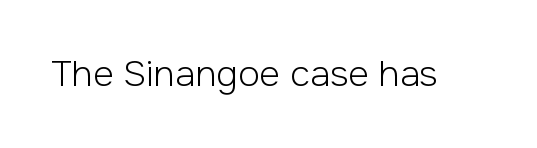
Q: Is the text bold? A: No.
Q: Is the text italic (slanted)? A: No, it is upright.
Q: Is the typeface a serif or a sans-serif typeface? A: Sans-serif.
Q: Is the text underlined? A: No.
Q: Is the spacing between letters normal or unusually wide? A: Normal.
Q: Width (condensed, normal, or wide)? A: Normal.
Q: Stroke contrast? A: Low.
Q: x-height? A: Medium.
Q: Monospaced? A: No.
